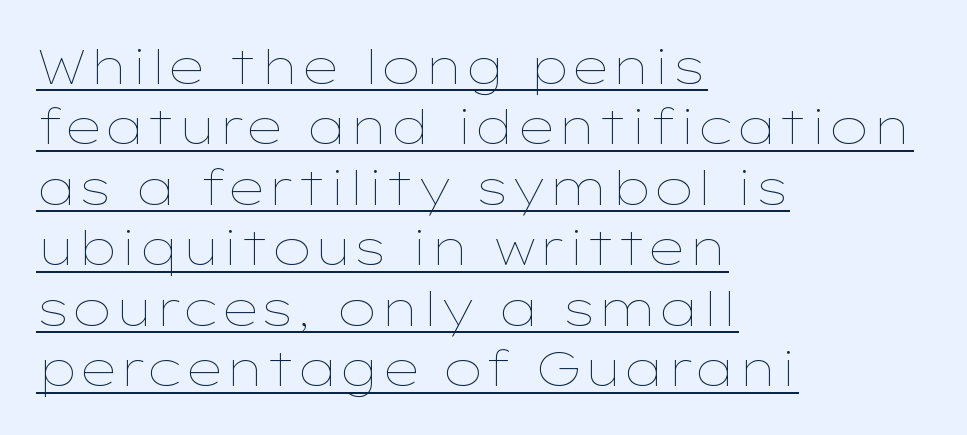
This is the regular roman posture of the typeface. Descenders here cross a horizontal rule under the line. These lines keep a tight, regular rhythm from letter to letter. If you measured baseline to baseline, you'd find a middling distance.
